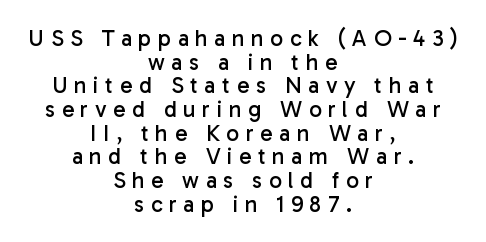
This rendering features lettering with no underline. The rendering inserts visible extra space after every character. Caption: face not bold, strokes unweighted. Line spacing here is tight. Line starts and ends both wander, symmetrically.
